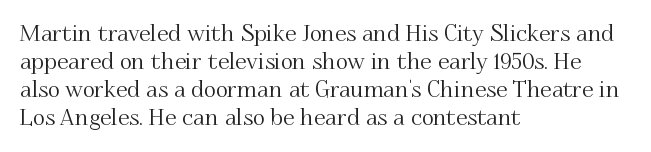
Look at the tracking — it's just the regular setting, nothing added. Caption: multi-line text, flush left, ragged right. Notice how the stems are strictly vertical — no italics here. A clean baseline with only descenders dipping below it.
